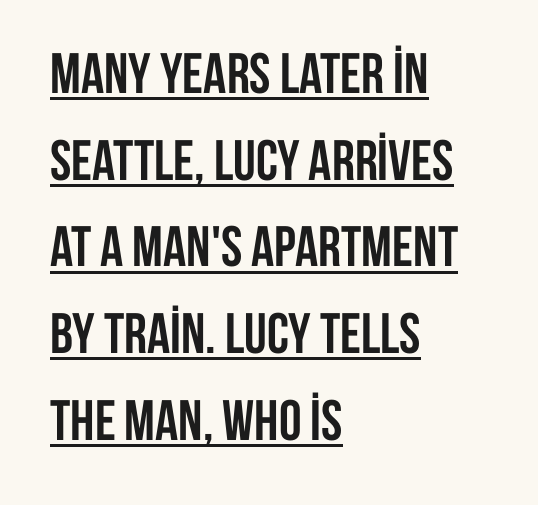
The image shows 57 px semibold, condensed sans-serif type, upright; set left-aligned, normal line spacing (1.52x), normal letter spacing, underlined; low stroke contrast and a large x-height.
